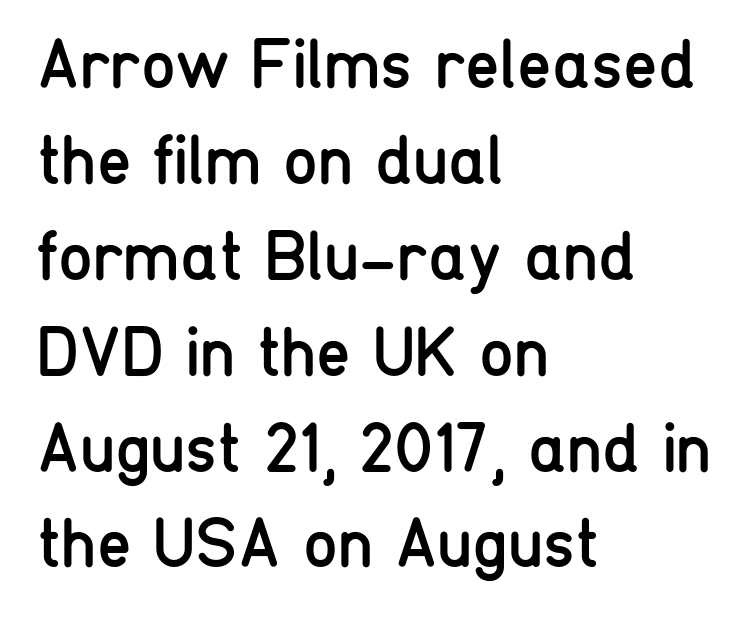
Q: Is the text bold? A: No.
Q: Is the text italic (slanted)? A: No, it is upright.
Q: Is the typeface a serif or a sans-serif typeface? A: Sans-serif.
Q: Is the text underlined? A: No.
Q: How is the paragraph aligned? A: Left-aligned.
Q: Is the spacing between letters normal or unusually wide? A: Normal.
Q: Is the spacing between lines tight, normal or loose? A: Normal.
Q: Width (condensed, normal, or wide)? A: Condensed.
Q: Stroke contrast? A: Low.
Q: x-height? A: Medium.
Q: Monospaced? A: No.
